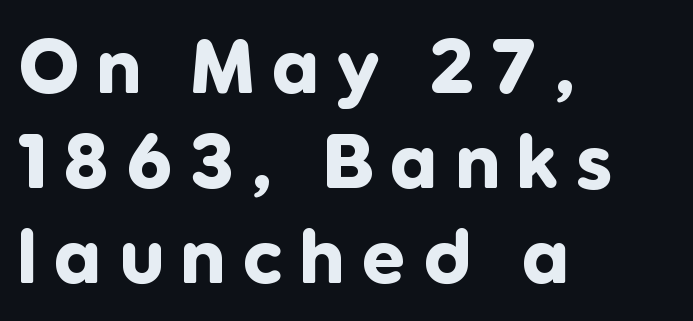
Q: Is the text bold? A: Yes.
Q: Is the text italic (slanted)? A: No, it is upright.
Q: Is the typeface a serif or a sans-serif typeface? A: Sans-serif.
Q: Is the text underlined? A: No.
Q: How is the paragraph aligned? A: Left-aligned.
Q: Is the spacing between letters normal or unusually wide? A: Unusually wide.
Q: Is the spacing between lines tight, normal or loose? A: Normal.
Q: Width (condensed, normal, or wide)? A: Normal.
Q: Stroke contrast? A: Low.
Q: x-height? A: Medium.
Q: Monospaced? A: No.
